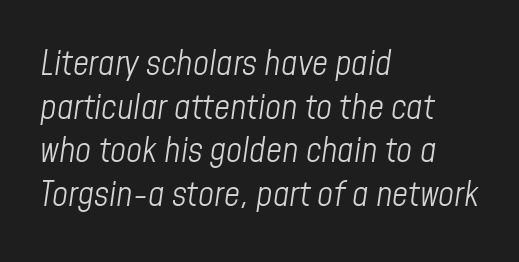
The image shows 35 px light, condensed type, italic (leaning right); set left-aligned, normal line spacing (1.25x), normal letter spacing, not underlined; low stroke contrast and a medium x-height.
